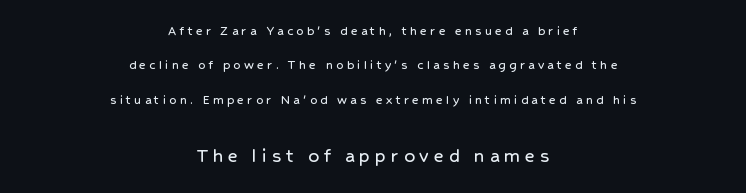
A student would call this center alignment; a typographer would say set centered. The gaps between neighbouring characters are conspicuously large. Descender tails drop into unmarked territory. These lines stand farther apart than default settings would place them. Vertical strokes here are truly vertical. Look at the glyph heights: the lower group is clearly the bigger setting.
